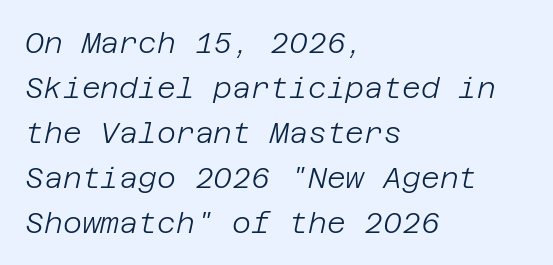
Whoever set this chose a conventional vertical rhythm. The rag falls on the right side of this text block. Beneath every word, the page is bare. The letters sit at their default tracking, neither squeezed nor spread.
